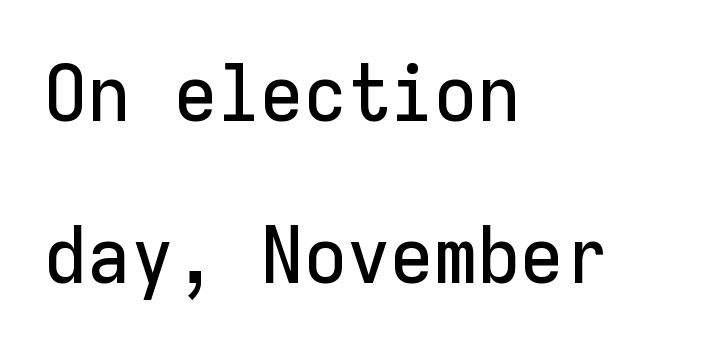
The image shows 79 px sans-serif type, upright, monospaced; set left-aligned, loose line spacing (2.05x), normal letter spacing, not underlined; low stroke contrast and a medium x-height.
